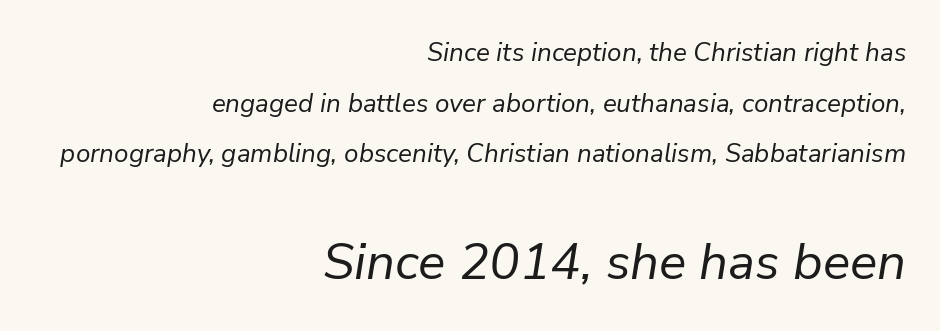
Letters have the restrained weight of plain body copy at most. Looks like regular typesetting: each glyph gets only the width it needs. The leading is generous, giving the passage an open texture. Unmarked baselines from the first word to the last.
